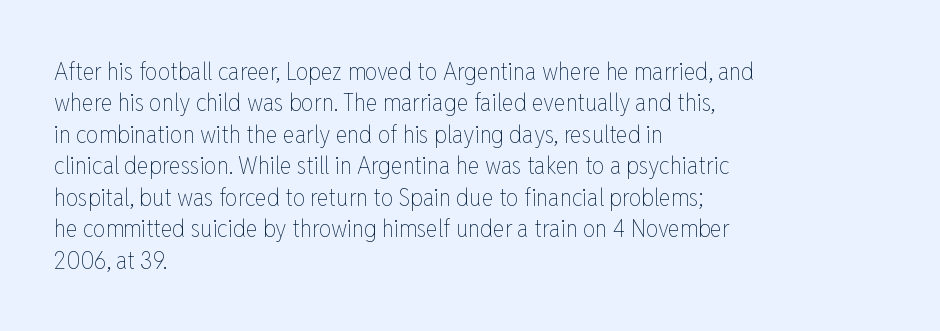
The image shows 25 px text type, upright; set left-aligned, normal line spacing (1.26x), normal letter spacing, not underlined.
